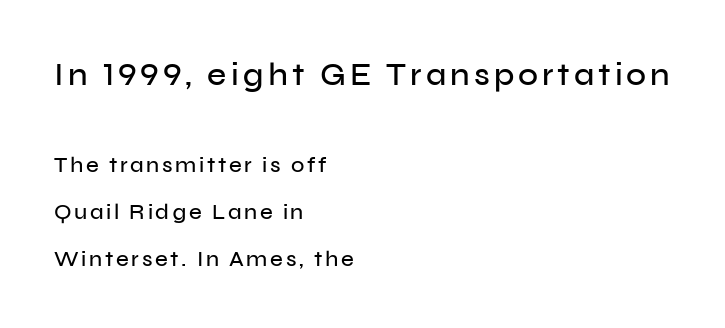
The letters advance in unequal steps, a hallmark of proportional type. Note: no serifs on the glyphs. Each new line begins a long way beneath the previous one. Decoration check: the copy has no underline. Where is the straight margin? On the left. The passage shown begins with its larger block and ends with its smaller one.
